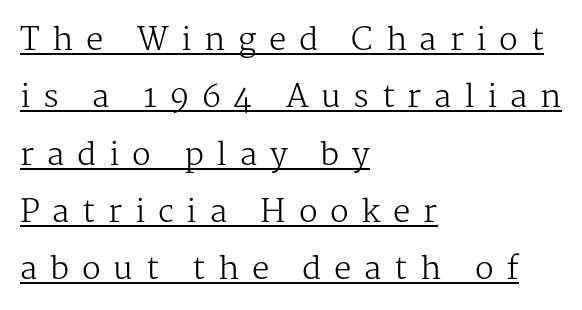
Stems and bowls with no extra thickness — not bold. The passage shown is typeset with a serif family. The letters advance in unequal steps, a hallmark of proportional type. Short and long lines alike share a common starting point at left. Every stem runs plumb, perpendicular to the baseline.
